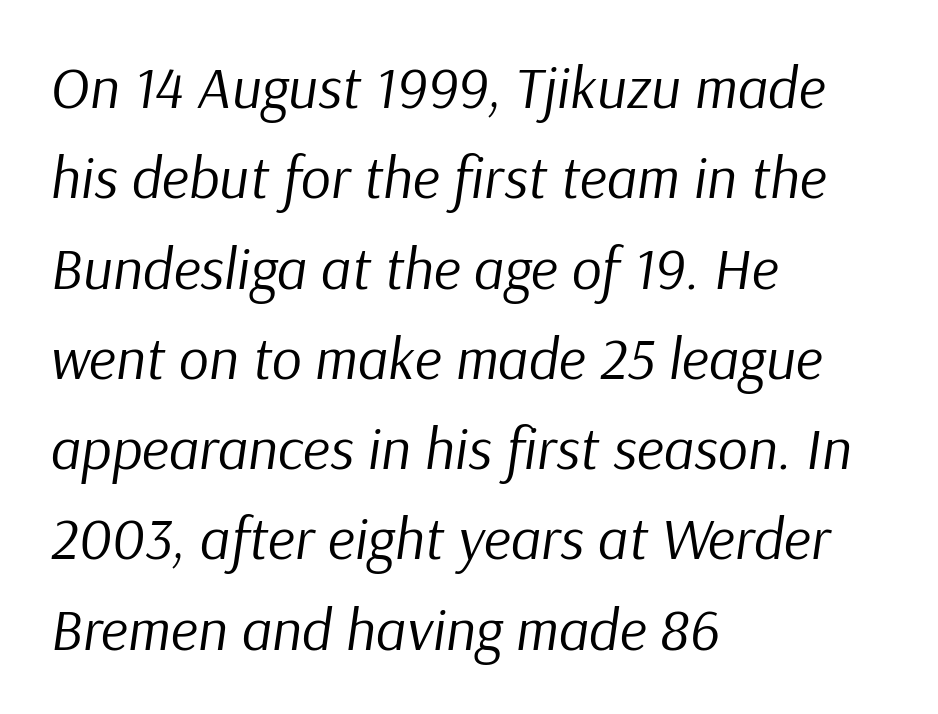
The image shows 59 px regular-weight type, italic (leaning right); set left-aligned, normal line spacing (1.53x), normal letter spacing, not underlined; low stroke contrast and a medium x-height.
